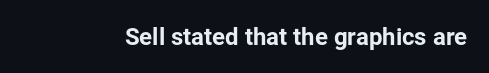
The image shows 24 px text type, upright; set normal letter spacing, not underlined.
